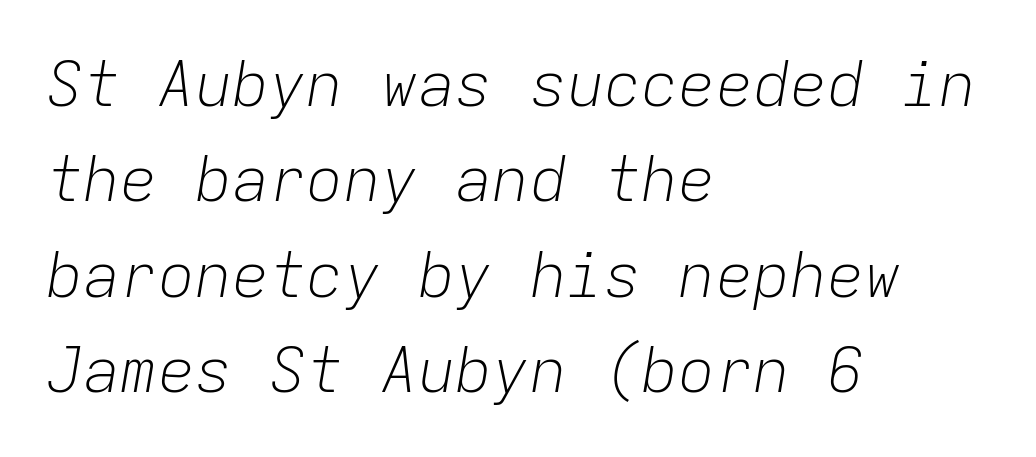
How would I describe the line gaps? Plain and ordinary. Quick note: underline off. The glyphs look as if they've been sheared to an angle. Tracking here is standard; glyphs follow each other at the usual distance. The ragged edge is on the right, which tells us the setting is flush left.
